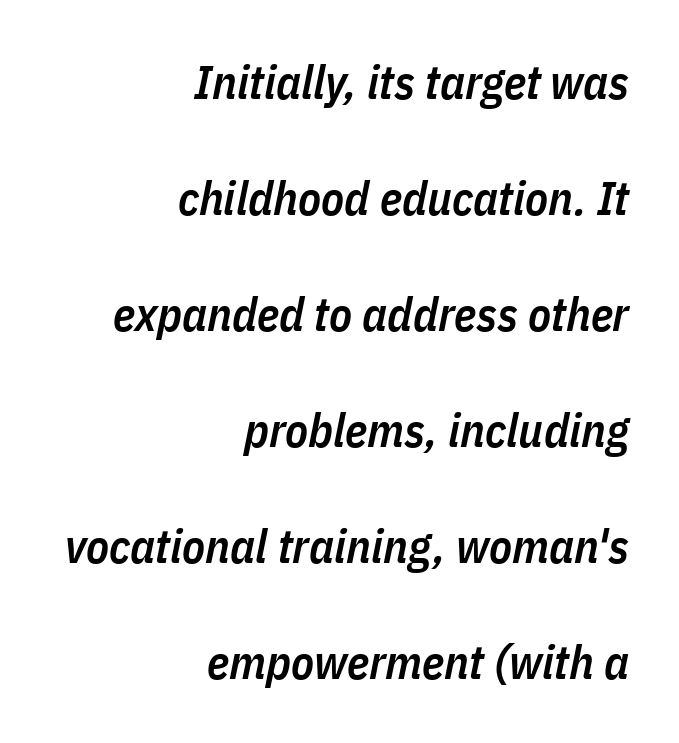
This sample has the flowing, uneven cadence of proportional lettering. This block would shrink considerably if given ordinary leading; it's expanded now. Only glyphs here, with clear space below each row. Layout note: lines flush right. Looking at the ascenders, they clearly lean.
